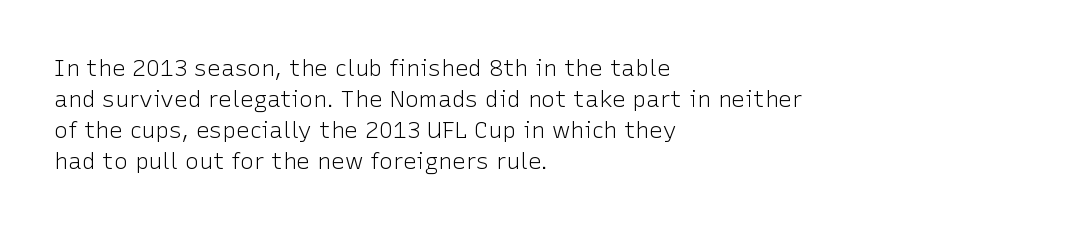
Q: Is the text bold? A: No.
Q: Is the text italic (slanted)? A: No, it is upright.
Q: Is the text underlined? A: No.
Q: How is the paragraph aligned? A: Left-aligned.
Q: Is the spacing between letters normal or unusually wide? A: Normal.
Q: Is the spacing between lines tight, normal or loose? A: Normal.
